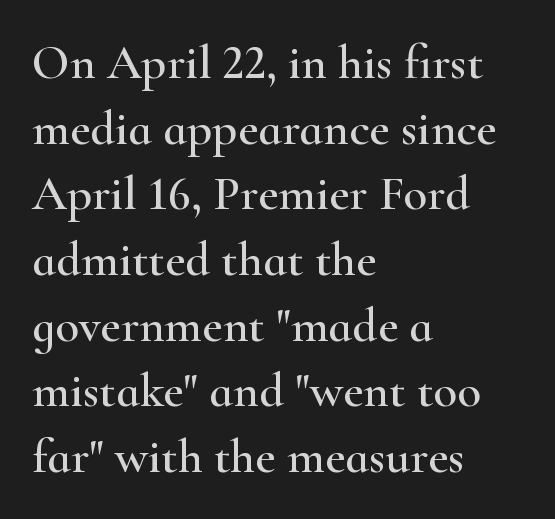
The image shows 49 px wide serif type, upright; set left-aligned, normal line spacing (1.34x), normal letter spacing, not underlined; high stroke contrast and a small x-height.
